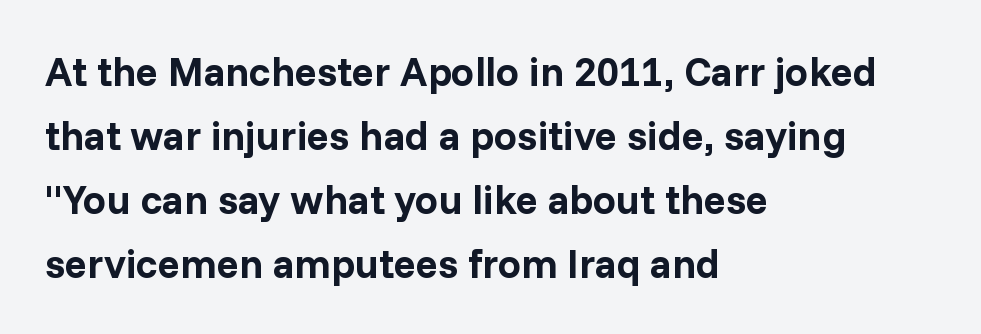
Q: Is the text bold? A: Yes.
Q: Is the text italic (slanted)? A: No, it is upright.
Q: Is the typeface a serif or a sans-serif typeface? A: Sans-serif.
Q: Is the text underlined? A: No.
Q: How is the paragraph aligned? A: Left-aligned.
Q: Is the spacing between letters normal or unusually wide? A: Normal.
Q: Is the spacing between lines tight, normal or loose? A: Normal.
Q: Width (condensed, normal, or wide)? A: Normal.
Q: Stroke contrast? A: Low.
Q: x-height? A: Medium.
Q: Monospaced? A: No.
